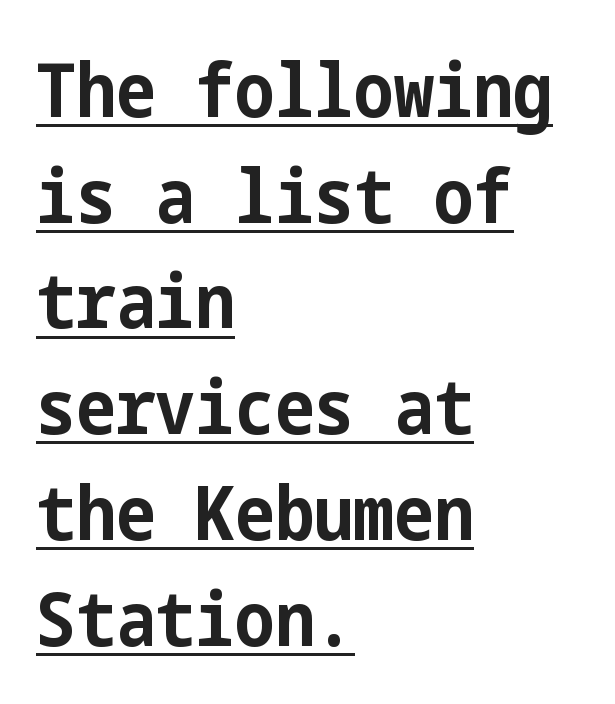
Reading down the column, the eye jumps a familiar distance to each next line. The lines are quadded left. Characters follow at the spacing the type designer built in. The strokes are fattened all the way to bold. The characters display no serif detailing; their extremities are plain. Upright lettering throughout.
